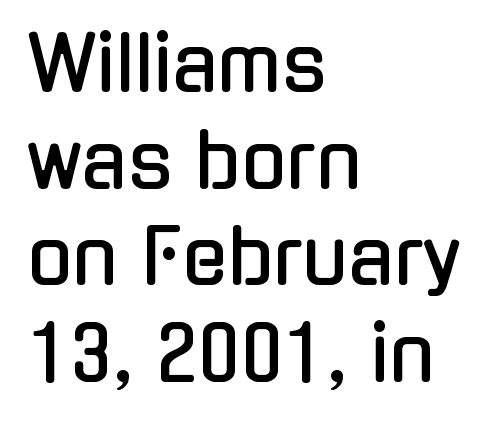
The image shows 75 px condensed sans-serif type, upright; set left-aligned, normal line spacing (1.29x), normal letter spacing, not underlined; low stroke contrast and a medium x-height.
